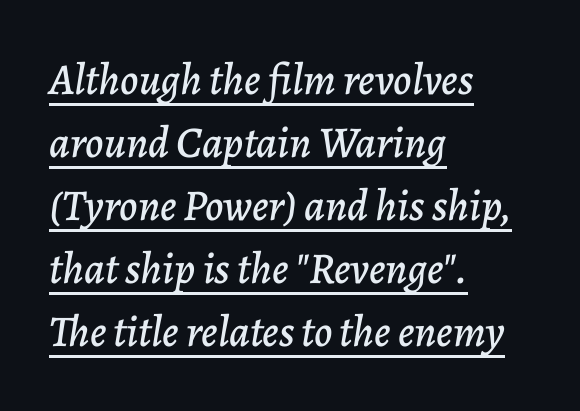
Q: Is the text italic (slanted)? A: Yes, it leans right by about 7 degrees.
Q: Is the text underlined? A: Yes.
Q: How is the paragraph aligned? A: Left-aligned.
Q: Is the spacing between letters normal or unusually wide? A: Normal.
Q: Is the spacing between lines tight, normal or loose? A: Normal.
Q: Width (condensed, normal, or wide)? A: Normal.
Q: Stroke contrast? A: Low.
Q: x-height? A: Medium.
Q: Monospaced? A: No.
